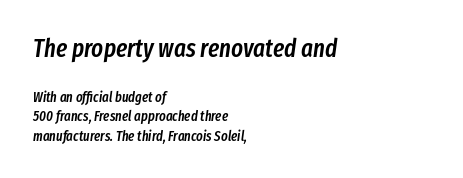
Q: Is the text bold? A: Semi-bold.
Q: Is the text italic (slanted)? A: Yes, it leans right by about 8 degrees.
Q: Is the text underlined? A: No.
Q: How is the paragraph aligned? A: Left-aligned.
Q: Is the spacing between letters normal or unusually wide? A: Normal.
Q: Is the spacing between lines tight, normal or loose? A: Normal.
Q: Which block of text is set in a larger size, the first (top) or the second (bottom)? A: The first (top) one.
